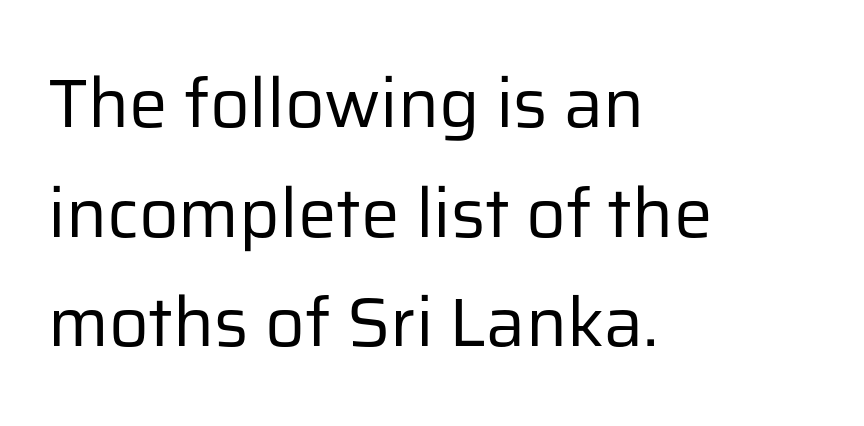
{"serif": "no", "italic": "no", "bold": "no", "weight": "regular", "width": "normal", "stroke_contrast": "low", "x_height": "medium", "monospaced": "no", "underline": "no", "align": "left", "line_spacing": "normal", "line_spacing_ratio": 1.59, "letter_spacing": "normal", "letter_spacing_em": 0.0, "glyph_px": 69}
